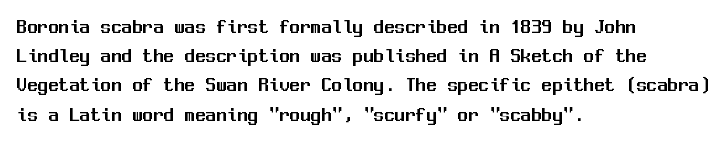
The image shows 21 px text type, upright; set left-aligned, normal line spacing (1.39x), normal letter spacing, not underlined.
